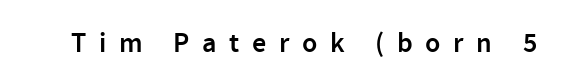
Upright lettering throughout. The passage shown is not underscored anywhere. Grotesque or geometric, the face here clearly has no serifs. I'd describe the lettering as semibold — firm but not a full bold. Character widths vary here, with narrow letters taking less room than wide ones.
